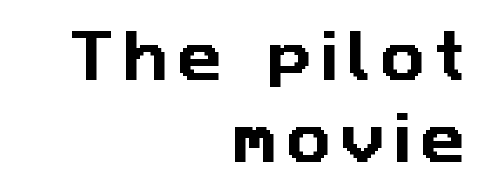
{"serif": "no", "width": "normal", "stroke_contrast": "low", "x_height": "medium", "monospaced": "no", "underline": "no", "align": "right", "line_spacing": "normal", "line_spacing_ratio": 1.46, "glyph_px": 56}
